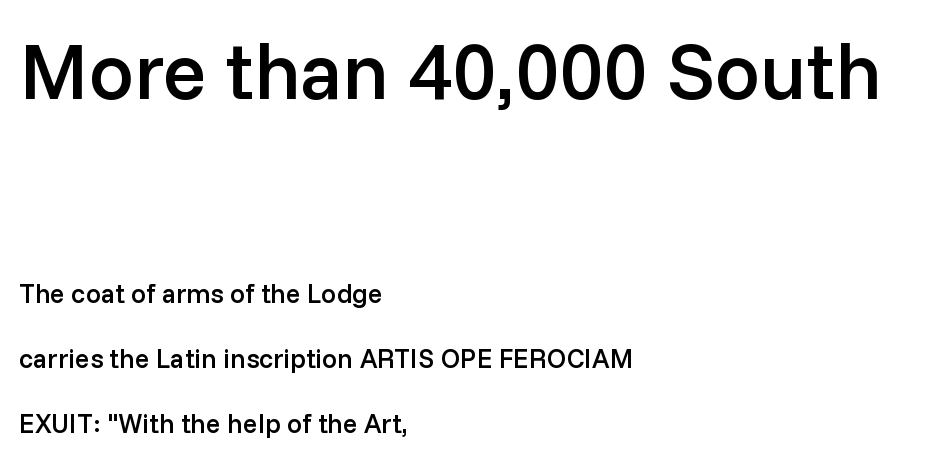
Q: Is the text bold? A: Semi-bold.
Q: Is the text italic (slanted)? A: No, it is upright.
Q: Is the typeface a serif or a sans-serif typeface? A: Sans-serif.
Q: Is the text underlined? A: No.
Q: How is the paragraph aligned? A: Left-aligned.
Q: Is the spacing between letters normal or unusually wide? A: Normal.
Q: Is the spacing between lines tight, normal or loose? A: Loose.
Q: Which block of text is set in a larger size, the first (top) or the second (bottom)? A: The first (top) one.
Q: Width (condensed, normal, or wide)? A: Normal.
Q: Stroke contrast? A: Low.
Q: x-height? A: Medium.
Q: Monospaced? A: No.
